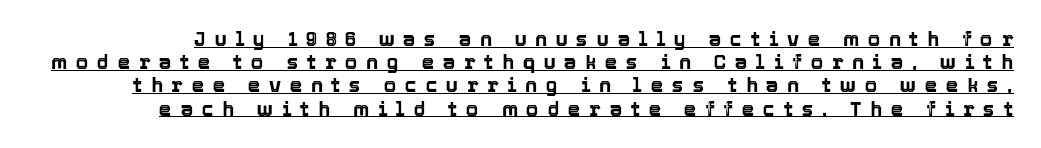
Q: Is the text italic (slanted)? A: No, it is upright.
Q: Is the text underlined? A: Yes.
Q: Is the spacing between letters normal or unusually wide? A: Unusually wide.
